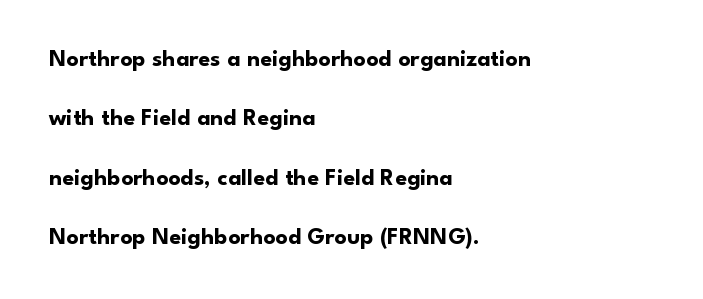
The image shows 24 px bold type, upright; set left-aligned, loose line spacing (2.47x), normal letter spacing, not underlined.
